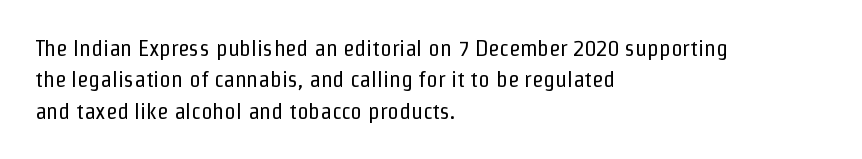
The image shows 23 px text type, upright; set left-aligned, normal line spacing (1.36x), normal letter spacing, not underlined.
